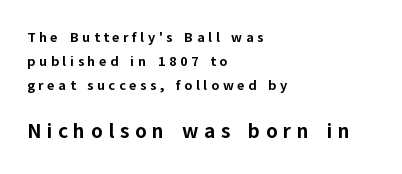
Teacher's note: observe the even left margin — that is flush-left alignment. Reading top to bottom, the characters get bigger at the block break. Style check: upright. A bare baseline throughout the passage.
